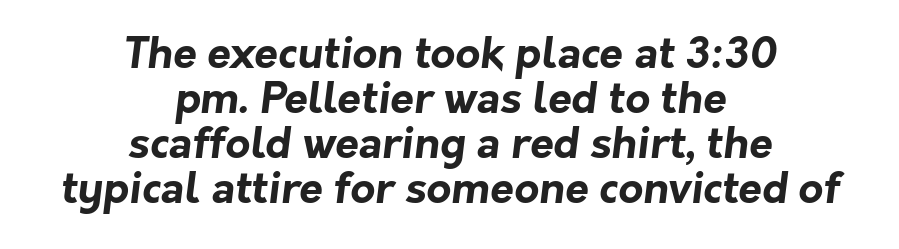
Q: Is the text bold? A: Yes.
Q: Is the typeface a serif or a sans-serif typeface? A: Sans-serif.
Q: Is the text underlined? A: No.
Q: How is the paragraph aligned? A: Centered.
Q: Is the spacing between letters normal or unusually wide? A: Normal.
Q: Is the spacing between lines tight, normal or loose? A: Tight.
Q: Width (condensed, normal, or wide)? A: Normal.
Q: Stroke contrast? A: Low.
Q: x-height? A: Medium.
Q: Monospaced? A: No.
